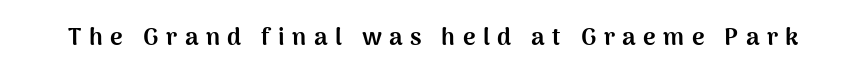
{"italic": "no", "bold": "yes", "underline": "no", "letter_spacing": "wide", "letter_spacing_em": 0.31, "glyph_px": 24}
